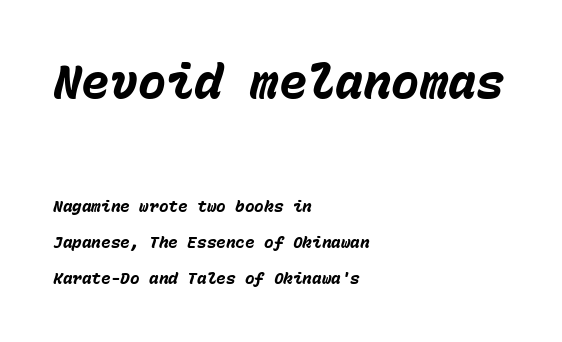
Look at the stroke-to-counter ratio: heavy, a bold. The paragraph shown leans on its left margin. You get the large type first, then a drop to smaller type. The rendering uses typewriter-style spacing with identical character cells.
